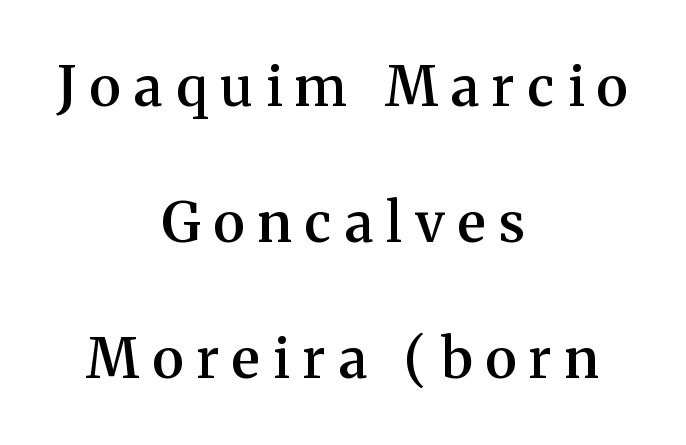
The image shows 55 px semibold serif type, upright; set centered, loose line spacing (2.47x), unusually wide letter spacing (+0.24 em), not underlined; medium stroke contrast and a medium x-height.
